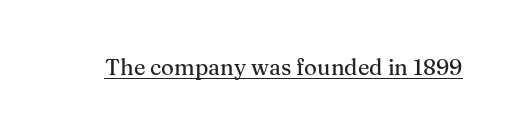
The image shows 22 px text type, upright; set normal letter spacing, underlined.
